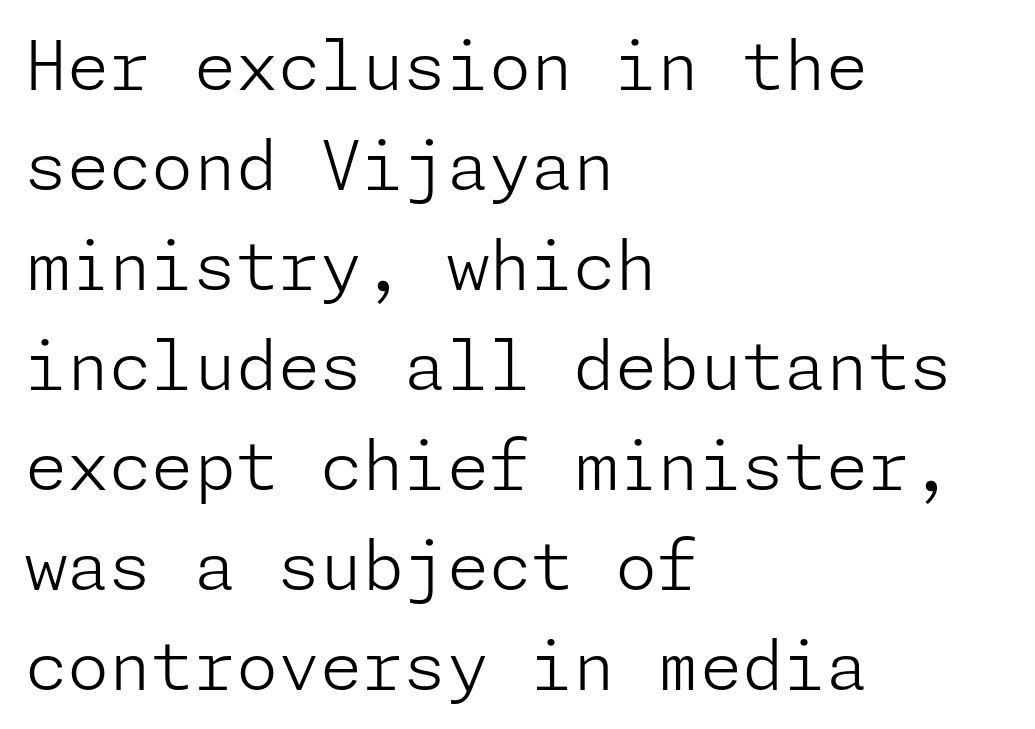
The image shows 68 px light sans-serif type, upright; set left-aligned, normal line spacing (1.47x), normal letter spacing, not underlined; low stroke contrast and a medium x-height.
